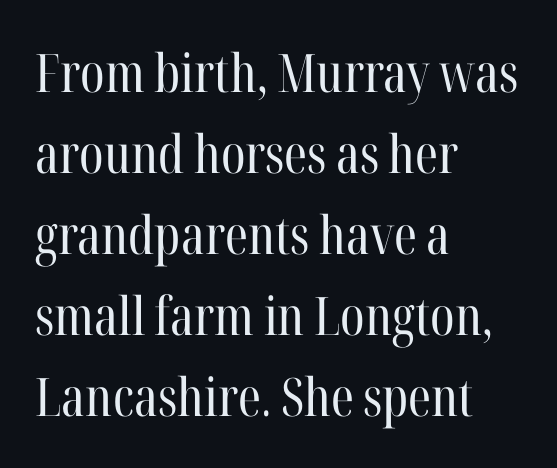
The type sits square on the baseline with zero lean. Interline gaps are of average width in this sample. The baseline area is clear. The rendering uses natural spacing where letterforms have individual widths. The glyphs in this specimen are seriffed. The text block is weighted toward the left margin, trailing off unevenly rightward.
